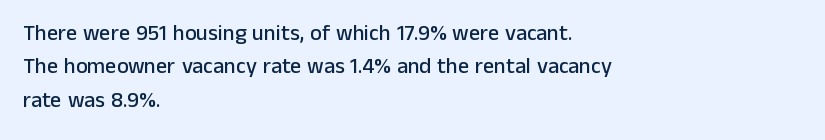
{"italic": "no", "underline": "no", "align": "left", "line_spacing": "normal", "line_spacing_ratio": 1.52, "letter_spacing": "normal", "letter_spacing_em": 0.0, "glyph_px": 22}
